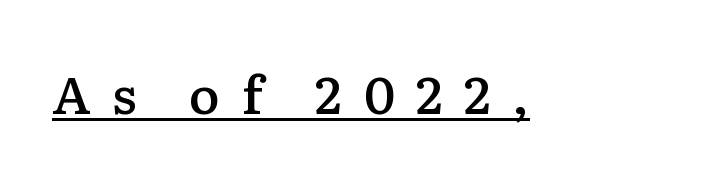
The image shows 52 px semibold serif type, upright; set unusually wide letter spacing (+0.41 em), underlined; low stroke contrast and a medium x-height.
